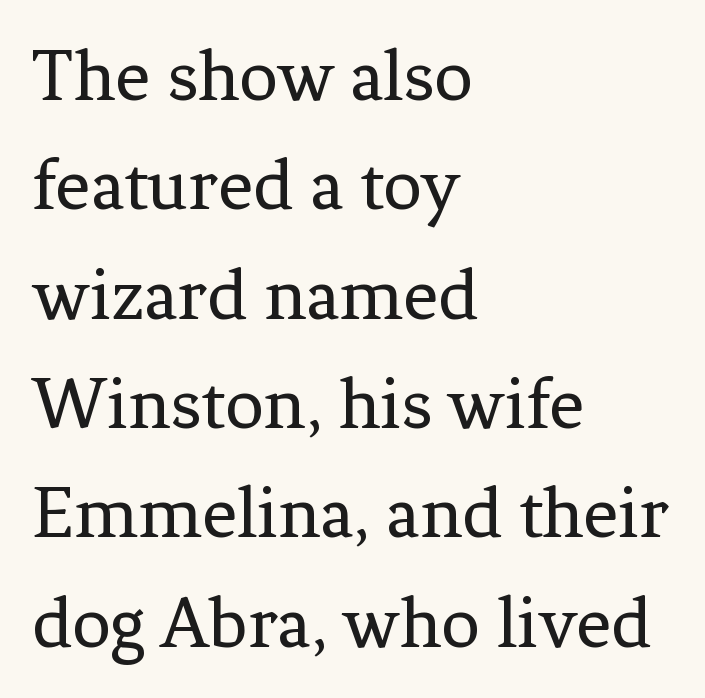
The image shows 77 px regular-weight serif type, upright; set left-aligned, normal line spacing (1.42x), normal letter spacing, not underlined; low stroke contrast and a medium x-height.
